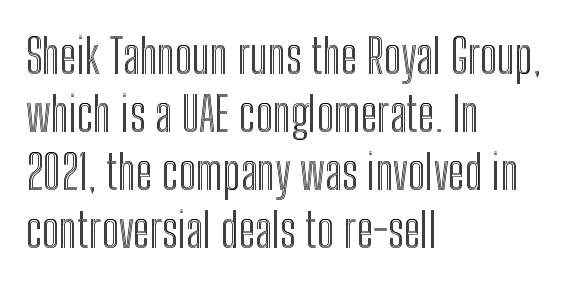
Q: Is the text italic (slanted)? A: No, it is upright.
Q: Is the text underlined? A: No.
Q: How is the paragraph aligned? A: Left-aligned.
Q: Is the spacing between letters normal or unusually wide? A: Normal.
Q: Width (condensed, normal, or wide)? A: Condensed.
Q: x-height? A: Medium.
Q: Monospaced? A: No.
